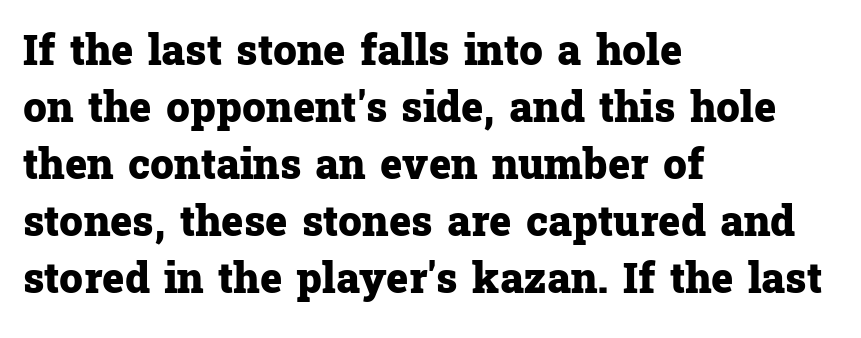
When letters stand straight like this, we call the style roman or upright. Tracking value appears to be zero — textbook default spacing. Varying glyph widths throughout — classic text-font behaviour. These lines carry a lot of weight — the face is fully bold. Regular leading. A bare baseline throughout the passage.
